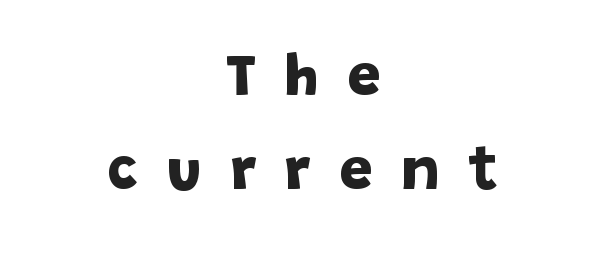
Q: Is the text bold? A: Yes.
Q: Is the typeface a serif or a sans-serif typeface? A: Sans-serif.
Q: Is the text underlined? A: No.
Q: How is the paragraph aligned? A: Centered.
Q: Is the spacing between letters normal or unusually wide? A: Unusually wide.
Q: Is the spacing between lines tight, normal or loose? A: Normal.
Q: Width (condensed, normal, or wide)? A: Normal.
Q: Stroke contrast? A: Low.
Q: x-height? A: Large.
Q: Monospaced? A: No.
